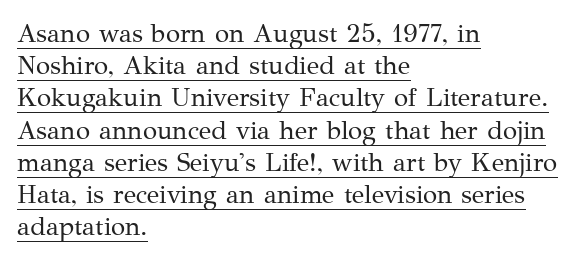
Q: Is the text bold? A: No.
Q: Is the text italic (slanted)? A: No, it is upright.
Q: Is the text underlined? A: Yes.
Q: How is the paragraph aligned? A: Left-aligned.
Q: Is the spacing between letters normal or unusually wide? A: Normal.
